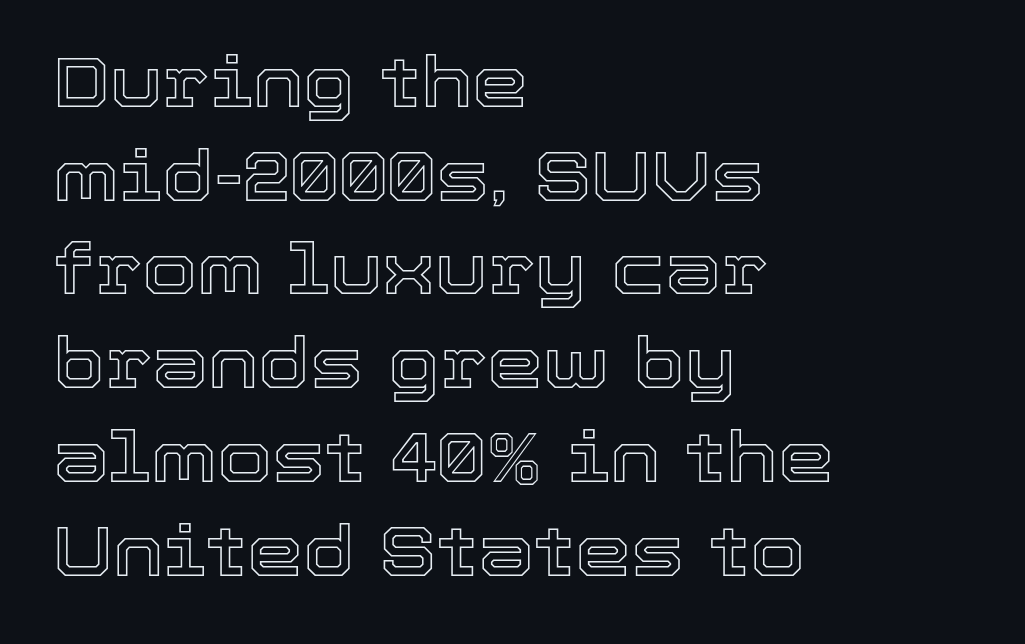
Vertical strokes here are truly vertical. This rendering uses left alignment, leaving the right contour irregular. Look at the tracking — it's just the regular setting, nothing added. Quick note: underline off.
